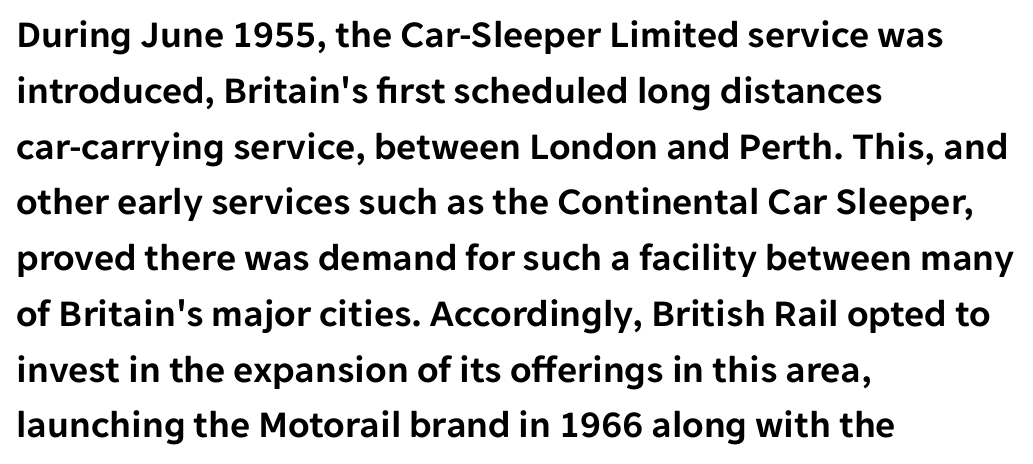
In terms of posture, this sample is upright. A typesetter would call this proportional, since set widths differ per character. Tracking here is standard; glyphs follow each other at the usual distance. Clear beneath every line of the passage. This rendering employs a face without finishing strokes, i.e., a sans-serif. Regarding leading, the lines here are spaced in the standard way.
